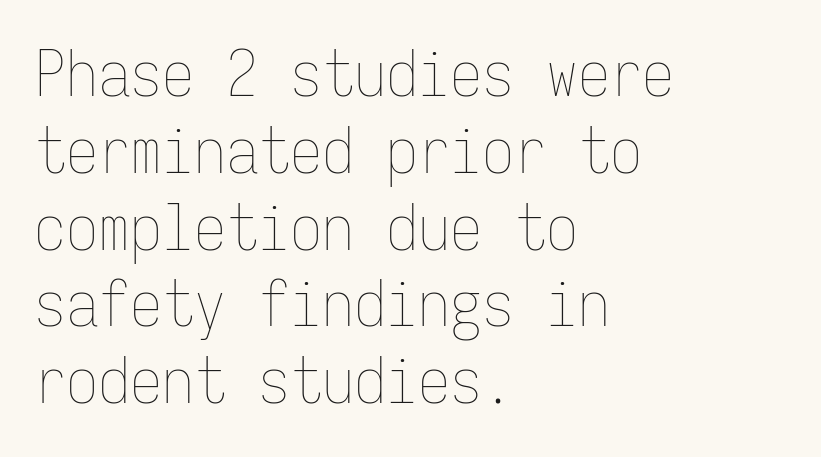
Q: Is the text bold? A: No.
Q: Is the text italic (slanted)? A: No, it is upright.
Q: Is the text underlined? A: No.
Q: How is the paragraph aligned? A: Left-aligned.
Q: Is the spacing between letters normal or unusually wide? A: Normal.
Q: Width (condensed, normal, or wide)? A: Condensed.
Q: Stroke contrast? A: Low.
Q: x-height? A: Medium.
Q: Monospaced? A: Yes.
